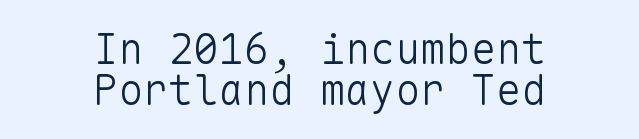
Q: Is the text bold? A: No.
Q: Is the text italic (slanted)? A: No, it is upright.
Q: Is the typeface a serif or a sans-serif typeface? A: Sans-serif.
Q: Is the text underlined? A: No.
Q: How is the paragraph aligned? A: Centered.
Q: Is the spacing between letters normal or unusually wide? A: Normal.
Q: Is the spacing between lines tight, normal or loose? A: Tight.
Q: Width (condensed, normal, or wide)? A: Normal.
Q: Stroke contrast? A: Low.
Q: x-height? A: Medium.
Q: Monospaced? A: Yes.
